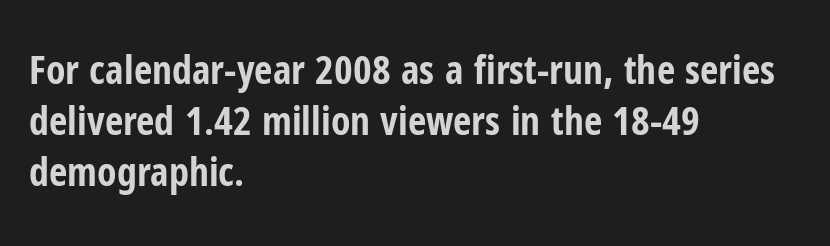
The designer left line spacing at the default. Visually the block forms a straight wall on the left and a jagged coastline on the right. Is this a fixed-width face? No — the glyphs have proportional, varying widths. Characters remain perfectly vertical along every line. Font category for this specimen: sans-serif. The foot of each line stays bare and open.
